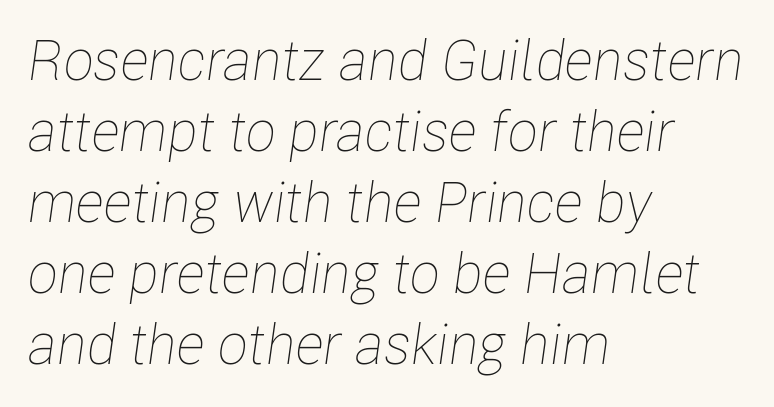
{"italic": "yes", "lean": "right", "slant_degrees": 8, "bold": "no", "weight": "thin", "width": "condensed", "stroke_contrast": "low", "x_height": "medium", "monospaced": "no", "underline": "no", "align": "left", "line_spacing": "normal", "line_spacing_ratio": 1.27, "letter_spacing": "normal", "letter_spacing_em": 0.0, "glyph_px": 56}
